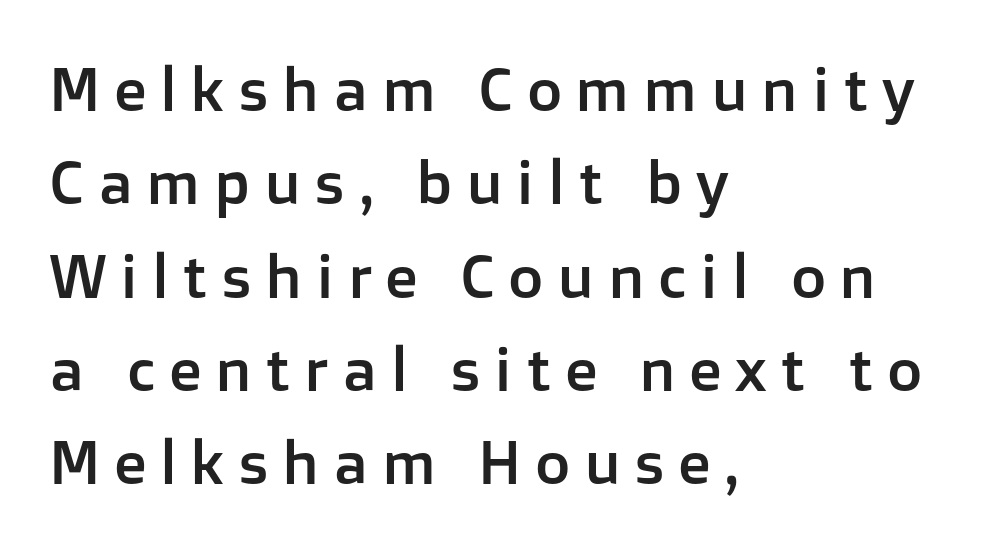
The image shows 61 px sans-serif type, upright; set left-aligned, normal line spacing (1.53x), unusually wide letter spacing (+0.22 em), not underlined; low stroke contrast and a medium x-height.
